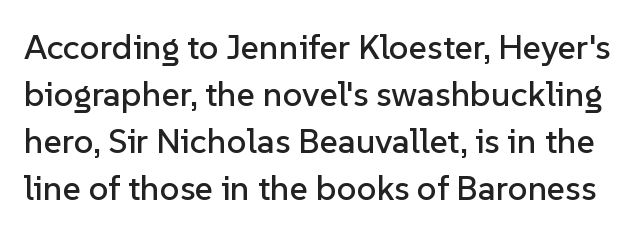
{"serif": "no", "italic": "no", "width": "normal", "stroke_contrast": "low", "x_height": "medium", "monospaced": "no", "underline": "no", "line_spacing": "normal", "line_spacing_ratio": 1.34, "letter_spacing": "normal", "letter_spacing_em": 0.0, "glyph_px": 35}
